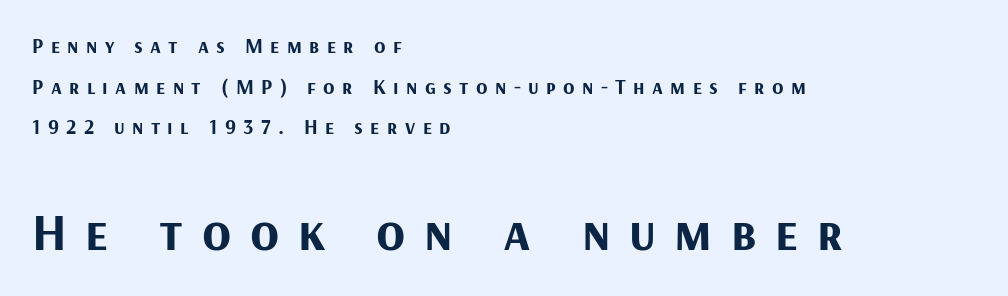
Q: Is the text bold? A: Yes.
Q: Is the text italic (slanted)? A: No, it is upright.
Q: Is the typeface a serif or a sans-serif typeface? A: Sans-serif.
Q: Is the text underlined? A: No.
Q: How is the paragraph aligned? A: Left-aligned.
Q: Is the spacing between letters normal or unusually wide? A: Unusually wide.
Q: Is the spacing between lines tight, normal or loose? A: Loose.
Q: Which block of text is set in a larger size, the first (top) or the second (bottom)? A: The second (bottom) one.
Q: Width (condensed, normal, or wide)? A: Normal.
Q: Stroke contrast? A: Medium.
Q: x-height? A: Medium.
Q: Monospaced? A: No.
